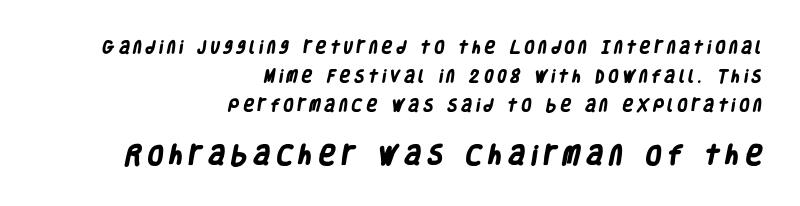
{"bold": "yes", "underline": "no", "align": "right", "line_spacing": "loose", "line_spacing_ratio": 2.06, "letter_spacing": "wide", "letter_spacing_em": 0.31, "larger_block": "second", "size_ratio": 1.57, "glyph_px": 22}
